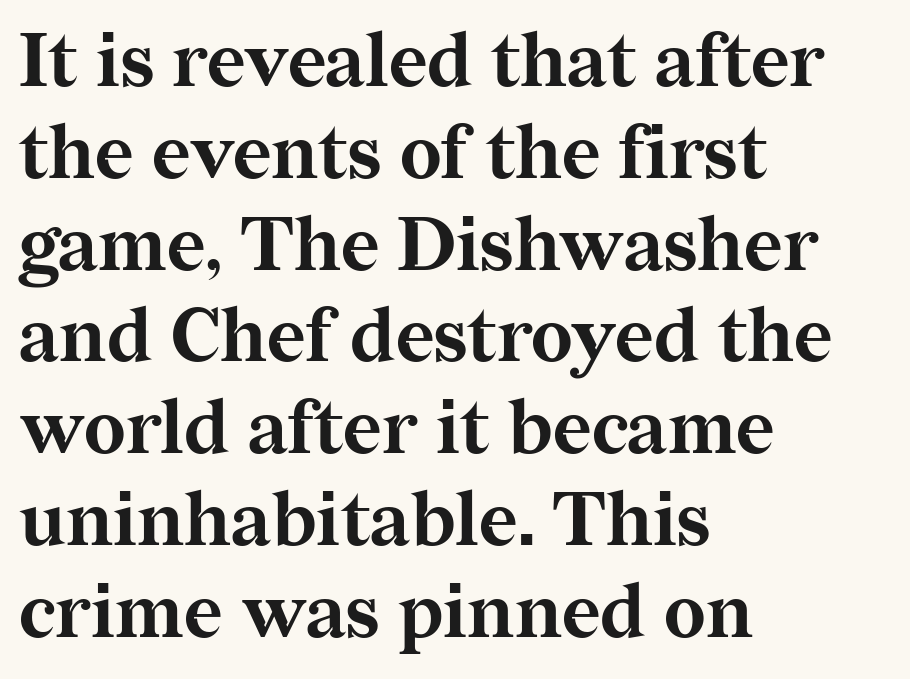
{"serif": "yes", "italic": "no", "bold": "yes", "weight": "bold", "width": "normal", "stroke_contrast": "medium", "x_height": "medium", "monospaced": "no", "underline": "no", "align": "left", "line_spacing_ratio": 1.24, "letter_spacing": "normal", "letter_spacing_em": 0.0, "glyph_px": 74}
